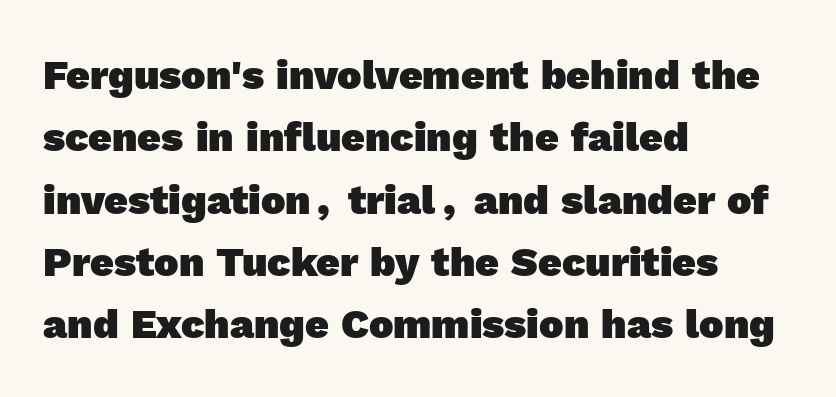
{"serif": "no", "bold": "yes", "weight": "heavy", "width": "normal", "x_height": "medium", "monospaced": "no", "underline": "no", "align": "left", "line_spacing": "normal", "line_spacing_ratio": 1.52, "letter_spacing": "normal", "letter_spacing_em": 0.0, "glyph_px": 41}
